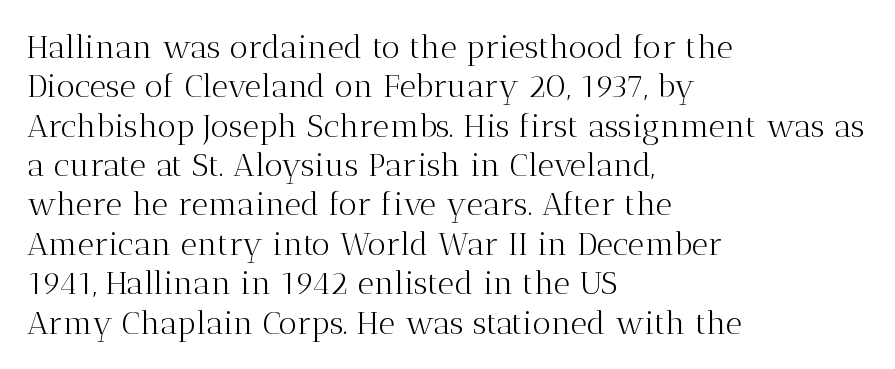
The image shows 32 px light serif type, upright; set left-aligned, line spacing 1.23x, normal letter spacing, not underlined; medium stroke contrast and a medium x-height.
